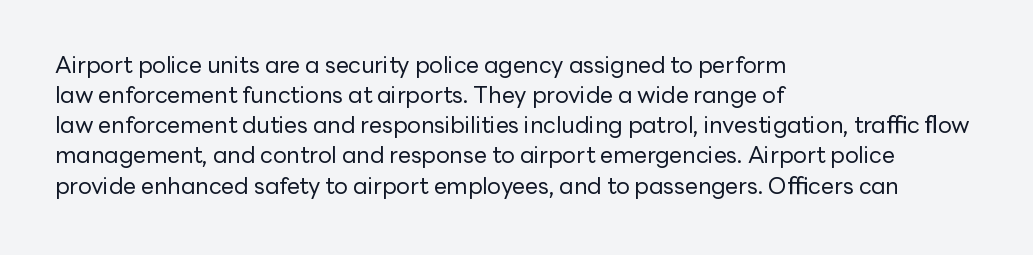
{"italic": "no", "bold": "no", "underline": "no", "align": "left", "line_spacing": "normal", "line_spacing_ratio": 1.31, "letter_spacing": "normal", "letter_spacing_em": 0.0, "glyph_px": 23}
